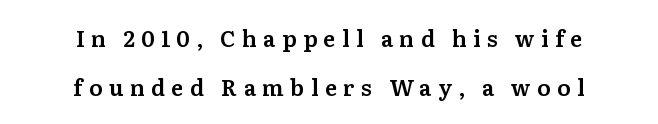
{"italic": "no", "underline": "no", "align": "center", "line_spacing": "loose", "line_spacing_ratio": 2.22, "letter_spacing": "wide", "letter_spacing_em": 0.29, "glyph_px": 22}
